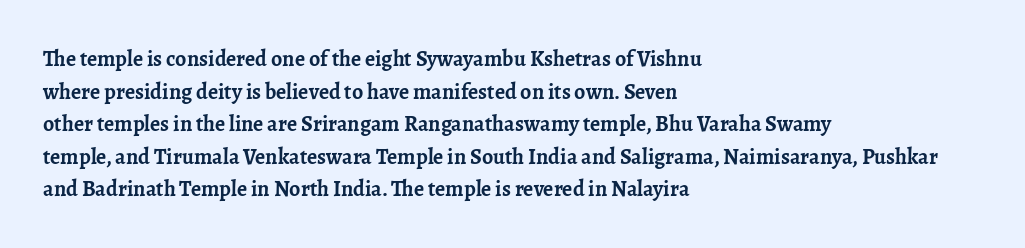
The image shows 22 px bold type, upright; set left-aligned, normal line spacing (1.48x), normal letter spacing, not underlined.
